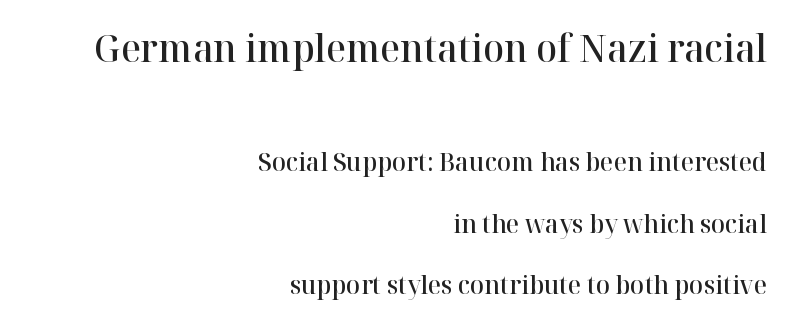
Q: Is the text bold? A: Semi-bold.
Q: Is the text italic (slanted)? A: No, it is upright.
Q: Is the typeface a serif or a sans-serif typeface? A: Serif.
Q: Is the text underlined? A: No.
Q: How is the paragraph aligned? A: Right-aligned.
Q: Is the spacing between letters normal or unusually wide? A: Normal.
Q: Is the spacing between lines tight, normal or loose? A: Loose.
Q: Which block of text is set in a larger size, the first (top) or the second (bottom)? A: The first (top) one.
Q: Width (condensed, normal, or wide)? A: Normal.
Q: Stroke contrast? A: High.
Q: x-height? A: Medium.
Q: Monospaced? A: No.
